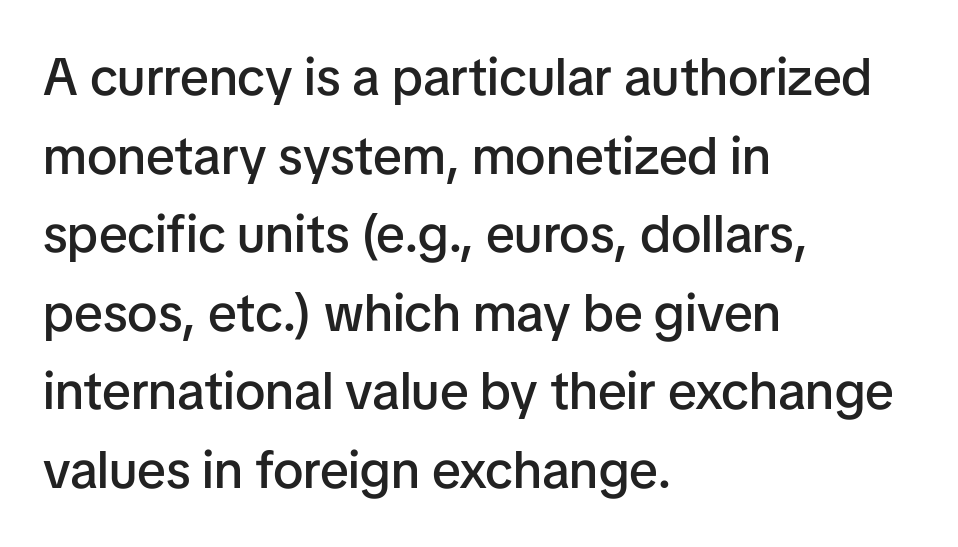
{"serif": "no", "italic": "no", "bold": "semi", "weight": "semibold", "width": "normal", "stroke_contrast": "low", "x_height": "medium", "monospaced": "no", "underline": "no", "align": "left", "line_spacing": "normal", "line_spacing_ratio": 1.51, "letter_spacing": "normal", "letter_spacing_em": 0.0, "glyph_px": 52}
